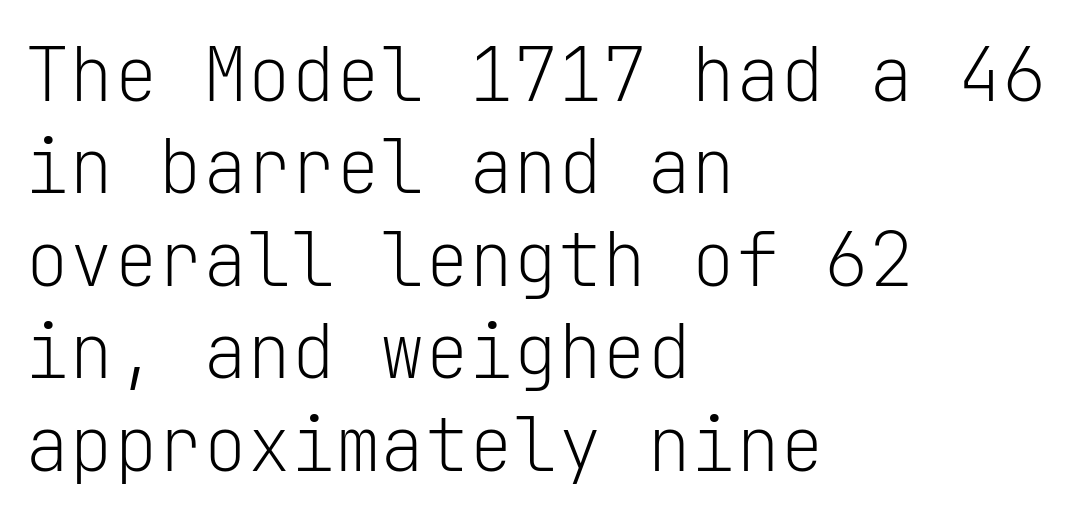
The image shows 74 px light sans-serif type, upright, monospaced; set left-aligned, normal line spacing (1.25x), normal letter spacing, not underlined; low stroke contrast and a medium x-height.
